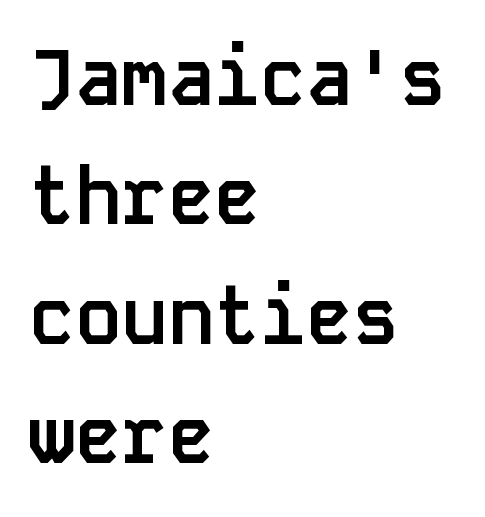
{"serif": "no", "italic": "no", "bold": "yes", "weight": "semibold", "width": "normal", "stroke_contrast": "low", "x_height": "large", "monospaced": "yes", "underline": "no", "align": "left", "line_spacing": "normal", "line_spacing_ratio": 1.55, "letter_spacing": "normal", "letter_spacing_em": 0.0, "glyph_px": 77}
